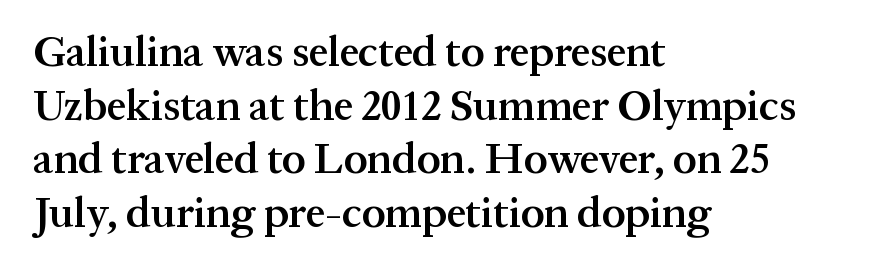
{"serif": "yes", "italic": "no", "bold": "semi", "weight": "semibold", "width": "normal", "stroke_contrast": "medium", "x_height": "medium", "monospaced": "no", "underline": "no", "align": "left", "line_spacing": "normal", "line_spacing_ratio": 1.25, "letter_spacing": "normal", "letter_spacing_em": 0.0, "glyph_px": 43}
